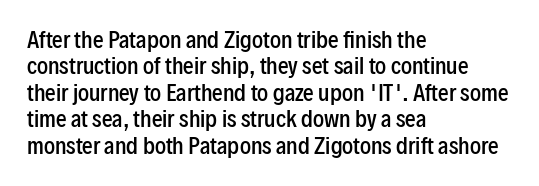
Q: Is the text bold? A: Semi-bold.
Q: Is the text italic (slanted)? A: No, it is upright.
Q: Is the text underlined? A: No.
Q: How is the paragraph aligned? A: Left-aligned.
Q: Is the spacing between letters normal or unusually wide? A: Normal.
Q: Is the spacing between lines tight, normal or loose? A: Normal.
